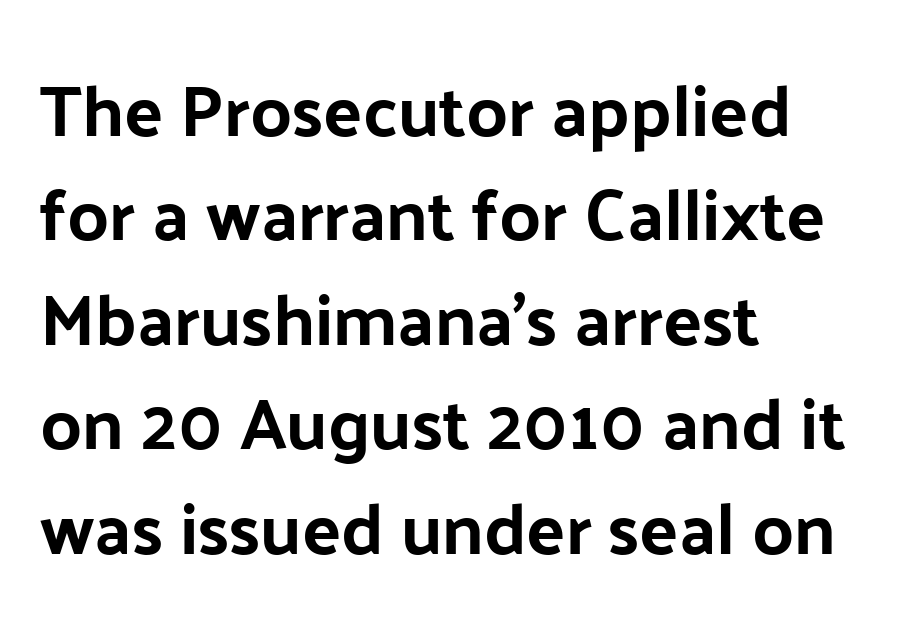
Horizontally, the lines are justified to the leading edge only. Whoever set this chose a conventional vertical rhythm. The passage shown is not underscored anywhere. Short note: letters normally spaced.
